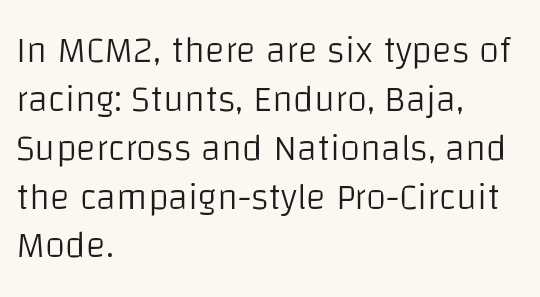
{"serif": "no", "italic": "no", "bold": "no", "weight": "light", "width": "normal", "stroke_contrast": "low", "x_height": "large", "monospaced": "no", "underline": "no", "align": "left", "line_spacing": "normal", "line_spacing_ratio": 1.32, "letter_spacing": "normal", "letter_spacing_em": 0.0, "glyph_px": 37}
